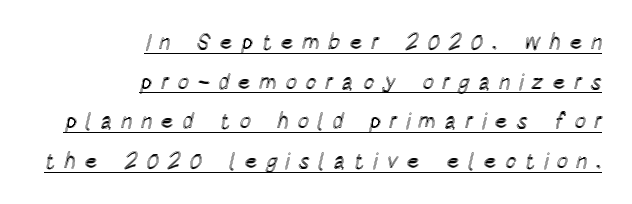
Look at the tracking — it's clearly loosened, letters drifting apart. Alignment: flush right. Caption: lettering with a line underneath.
